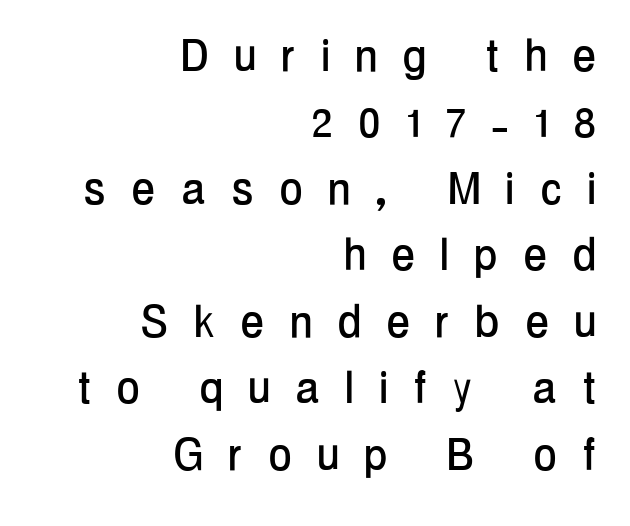
{"serif": "no", "italic": "no", "width": "condensed", "stroke_contrast": "low", "x_height": "medium", "monospaced": "no", "underline": "no", "align": "right", "line_spacing_ratio": 1.23, "letter_spacing": "wide", "letter_spacing_em": 0.5, "glyph_px": 54}
